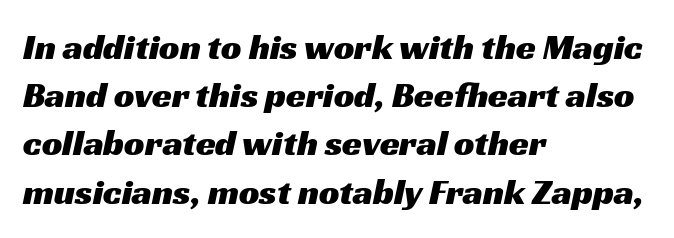
Q: Is the typeface a serif or a sans-serif typeface? A: Sans-serif.
Q: Is the text underlined? A: No.
Q: How is the paragraph aligned? A: Left-aligned.
Q: Is the spacing between letters normal or unusually wide? A: Normal.
Q: Is the spacing between lines tight, normal or loose? A: Normal.
Q: Width (condensed, normal, or wide)? A: Wide.
Q: Stroke contrast? A: Medium.
Q: x-height? A: Medium.
Q: Monospaced? A: No.
